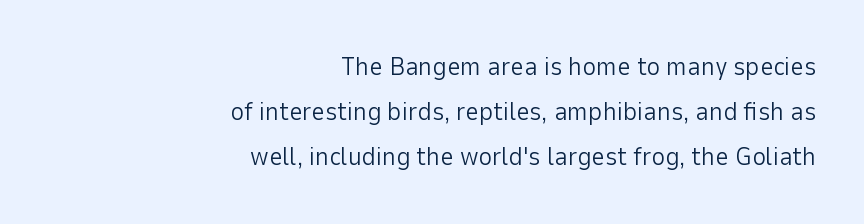
The image shows 26 px text type, upright; set right-aligned, line spacing 1.74x, normal letter spacing, not underlined.
